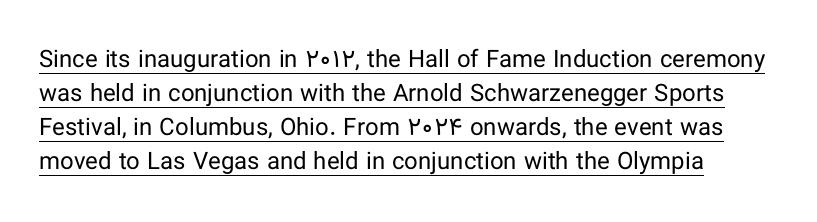
{"italic": "no", "bold": "no", "underline": "yes", "align": "left", "line_spacing": "normal", "line_spacing_ratio": 1.42, "letter_spacing": "normal", "letter_spacing_em": 0.0, "glyph_px": 24}
